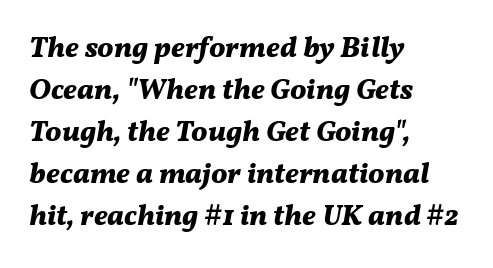
{"italic": "yes", "lean": "right", "slant_degrees": 11, "bold": "yes", "weight": "bold", "width": "normal", "stroke_contrast": "medium", "x_height": "medium", "monospaced": "no", "underline": "no", "align": "left", "line_spacing": "normal", "line_spacing_ratio": 1.45, "letter_spacing": "normal", "letter_spacing_em": 0.0, "glyph_px": 29}
